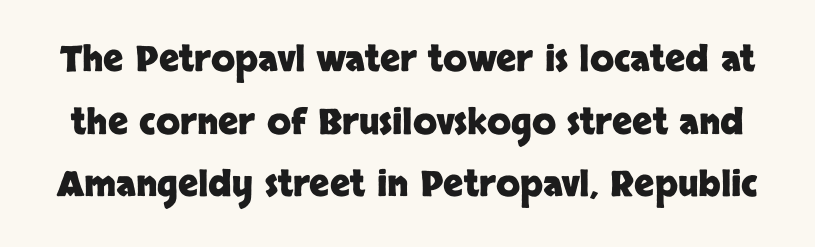
{"serif": "no", "italic": "no", "bold": "yes", "weight": "heavy", "width": "normal", "stroke_contrast": "low", "x_height": "large", "monospaced": "no", "underline": "no", "line_spacing_ratio": 1.79, "letter_spacing": "normal", "letter_spacing_em": 0.0, "glyph_px": 35}
